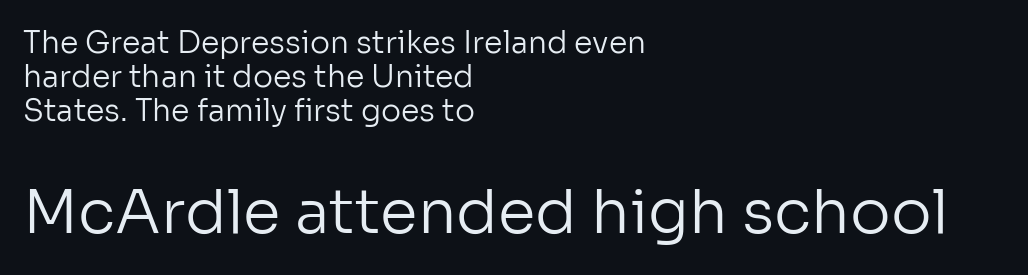
Q: Is the text bold? A: No.
Q: Is the text italic (slanted)? A: No, it is upright.
Q: Is the typeface a serif or a sans-serif typeface? A: Sans-serif.
Q: Is the text underlined? A: No.
Q: How is the paragraph aligned? A: Left-aligned.
Q: Is the spacing between letters normal or unusually wide? A: Normal.
Q: Is the spacing between lines tight, normal or loose? A: Tight.
Q: Which block of text is set in a larger size, the first (top) or the second (bottom)? A: The second (bottom) one.
Q: Width (condensed, normal, or wide)? A: Normal.
Q: Stroke contrast? A: Low.
Q: x-height? A: Medium.
Q: Monospaced? A: No.
